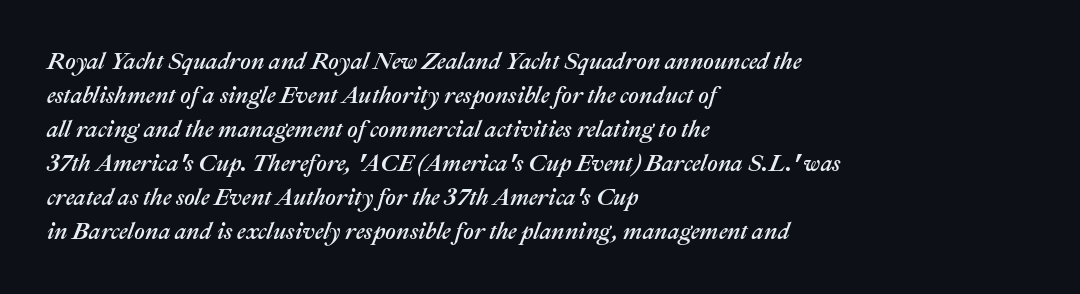
Type without underlining. Left-aligned paragraph, ragged on the right. The line texture is even and compact thanks to regular tracking. There's an unmistakable incline to the writing here. Does the leading feel generous? No, just average.
